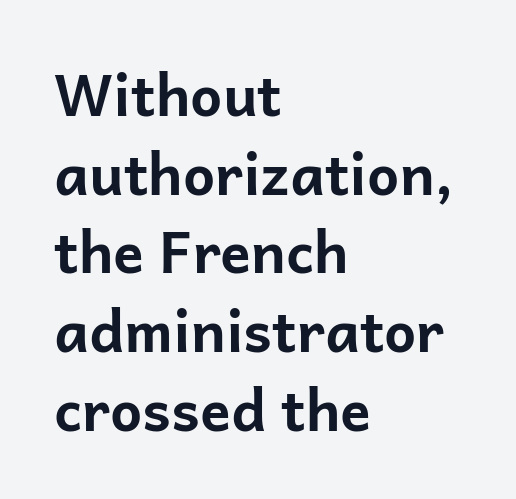
Decoration check: the copy has no underline. Baseline-to-baseline distance is the conventional proportion of letter height. The lines in this sample share a left origin and differ only in where they stop. Do the letters lean? They stand straight. Spacing between characters is what you'd get straight out of the box. Character widths vary here, with narrow letters taking less room than wide ones.
